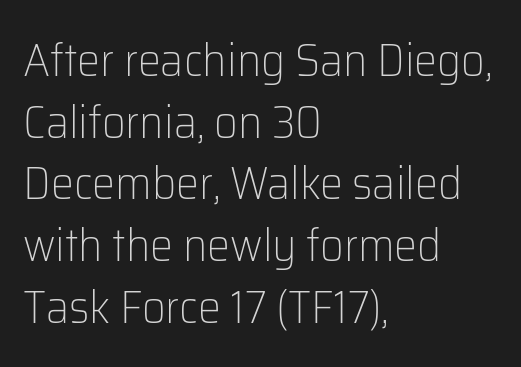
The image shows 46 px light sans-serif type, upright; set left-aligned, normal line spacing (1.34x), normal letter spacing, not underlined; low stroke contrast and a medium x-height.
